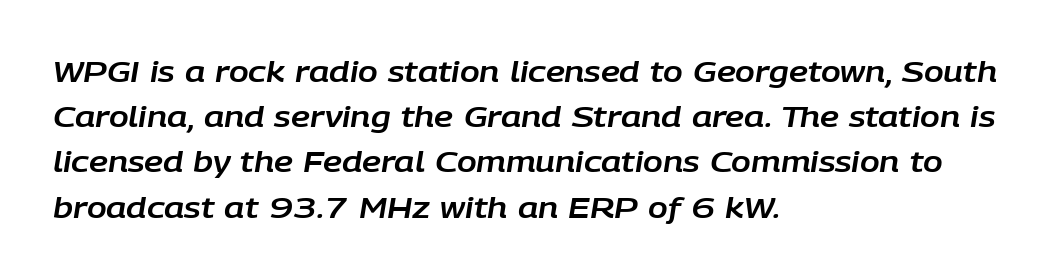
Q: Is the text italic (slanted)? A: Yes, it leans right by about 9 degrees.
Q: Is the text underlined? A: No.
Q: How is the paragraph aligned? A: Left-aligned.
Q: Is the spacing between letters normal or unusually wide? A: Normal.
Q: Is the spacing between lines tight, normal or loose? A: Normal.
Q: Width (condensed, normal, or wide)? A: Normal.
Q: Stroke contrast? A: Low.
Q: x-height? A: Large.
Q: Monospaced? A: No.
